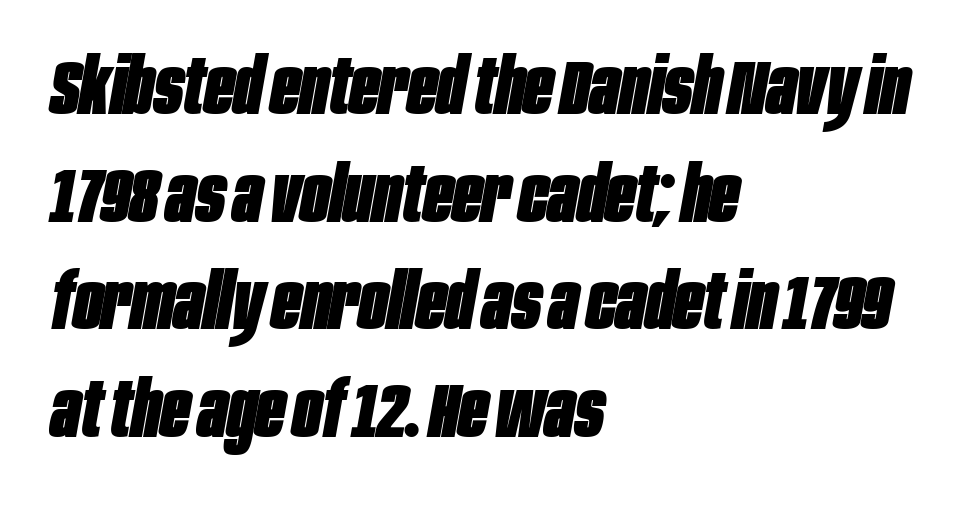
Q: Is the text bold? A: Yes.
Q: Is the text italic (slanted)? A: Yes, it leans right by about 10 degrees.
Q: Is the text underlined? A: No.
Q: How is the paragraph aligned? A: Left-aligned.
Q: Is the spacing between letters normal or unusually wide? A: Normal.
Q: Is the spacing between lines tight, normal or loose? A: Normal.
Q: Width (condensed, normal, or wide)? A: Condensed.
Q: Stroke contrast? A: Low.
Q: x-height? A: Large.
Q: Monospaced? A: No.
